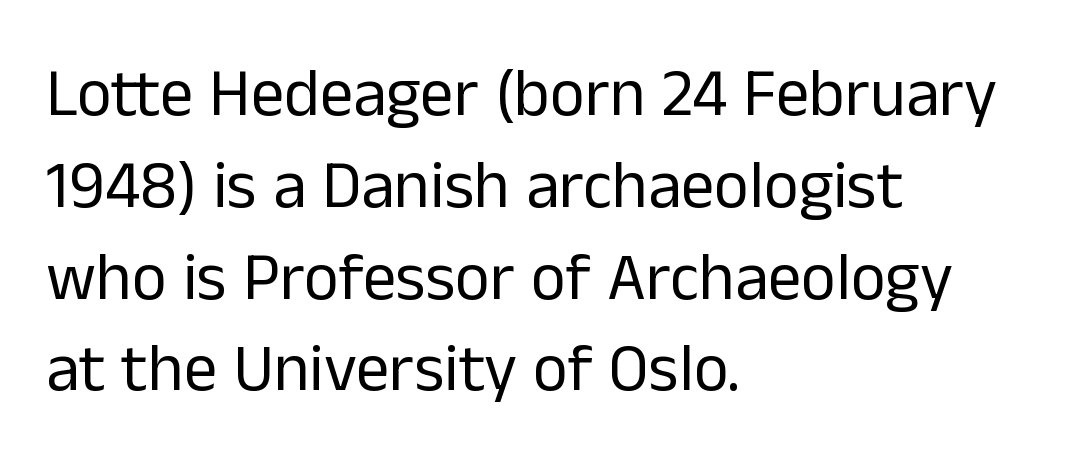
Q: Is the text bold? A: No.
Q: Is the text italic (slanted)? A: No, it is upright.
Q: Is the typeface a serif or a sans-serif typeface? A: Sans-serif.
Q: Is the text underlined? A: No.
Q: How is the paragraph aligned? A: Left-aligned.
Q: Is the spacing between letters normal or unusually wide? A: Normal.
Q: Is the spacing between lines tight, normal or loose? A: Normal.
Q: Width (condensed, normal, or wide)? A: Normal.
Q: Stroke contrast? A: Low.
Q: x-height? A: Medium.
Q: Monospaced? A: No.
